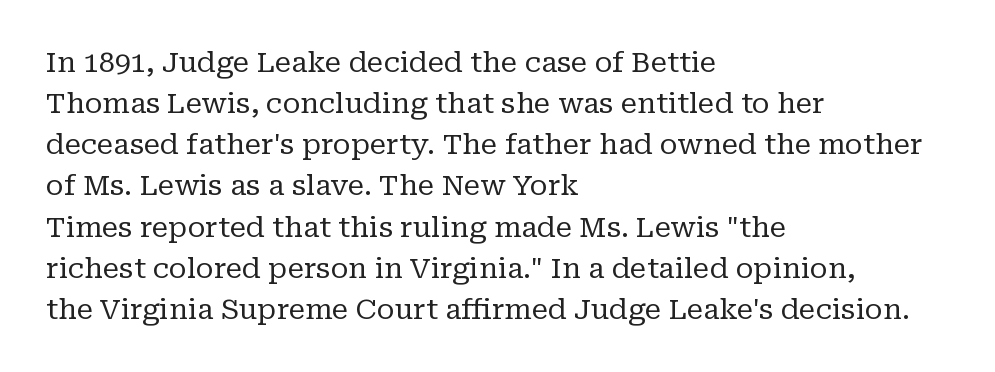
Bold? No — there's no thickening of the strokes. Does extra space separate the letters? No, they use regular spacing. A typesetter would call this proportional, since set widths differ per character. This rendering uses left alignment, leaving the right contour irregular. The specimen reads as upright at a glance.
